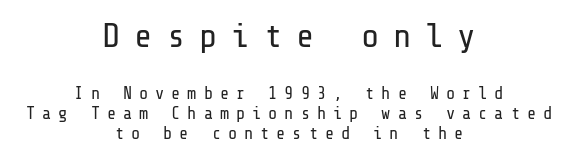
Q: Is the text bold? A: No.
Q: Is the text italic (slanted)? A: No, it is upright.
Q: Is the typeface a serif or a sans-serif typeface? A: Sans-serif.
Q: Is the text underlined? A: No.
Q: How is the paragraph aligned? A: Centered.
Q: Is the spacing between letters normal or unusually wide? A: Unusually wide.
Q: Which block of text is set in a larger size, the first (top) or the second (bottom)? A: The first (top) one.
Q: Width (condensed, normal, or wide)? A: Normal.
Q: Stroke contrast? A: Low.
Q: x-height? A: Medium.
